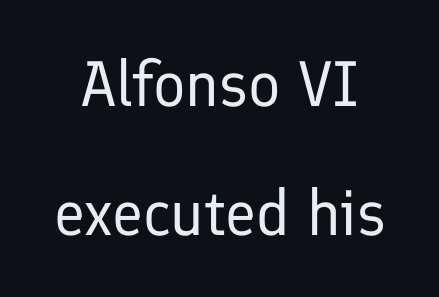
Q: Is the text bold? A: No.
Q: Is the text italic (slanted)? A: No, it is upright.
Q: Is the typeface a serif or a sans-serif typeface? A: Sans-serif.
Q: Is the text underlined? A: No.
Q: Is the spacing between letters normal or unusually wide? A: Normal.
Q: Is the spacing between lines tight, normal or loose? A: Loose.
Q: Width (condensed, normal, or wide)? A: Normal.
Q: Stroke contrast? A: Low.
Q: x-height? A: Medium.
Q: Monospaced? A: No.
